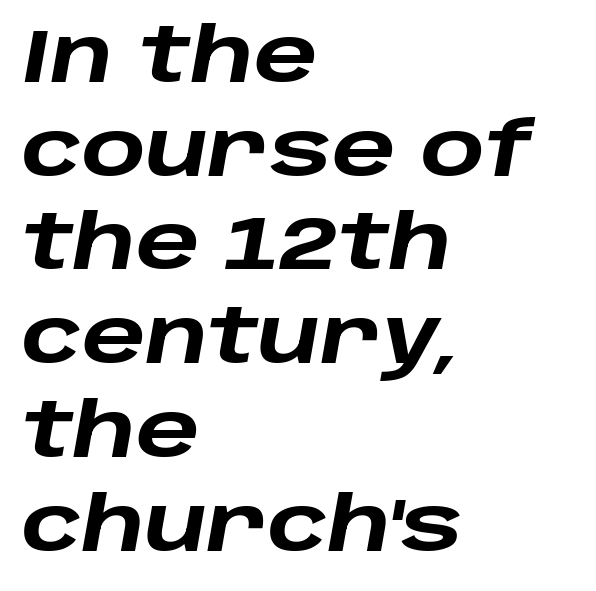
The image shows 75 px heavy, wide type, italic (leaning right); set left-aligned, normal line spacing (1.25x), normal letter spacing, not underlined; low stroke contrast and a large x-height.
